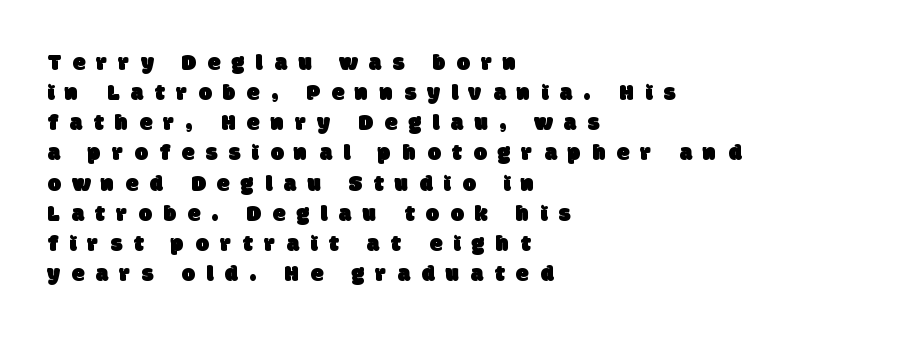
{"underline": "no", "align": "left", "line_spacing": "normal", "line_spacing_ratio": 1.31, "letter_spacing": "wide", "letter_spacing_em": 0.5, "glyph_px": 23}
